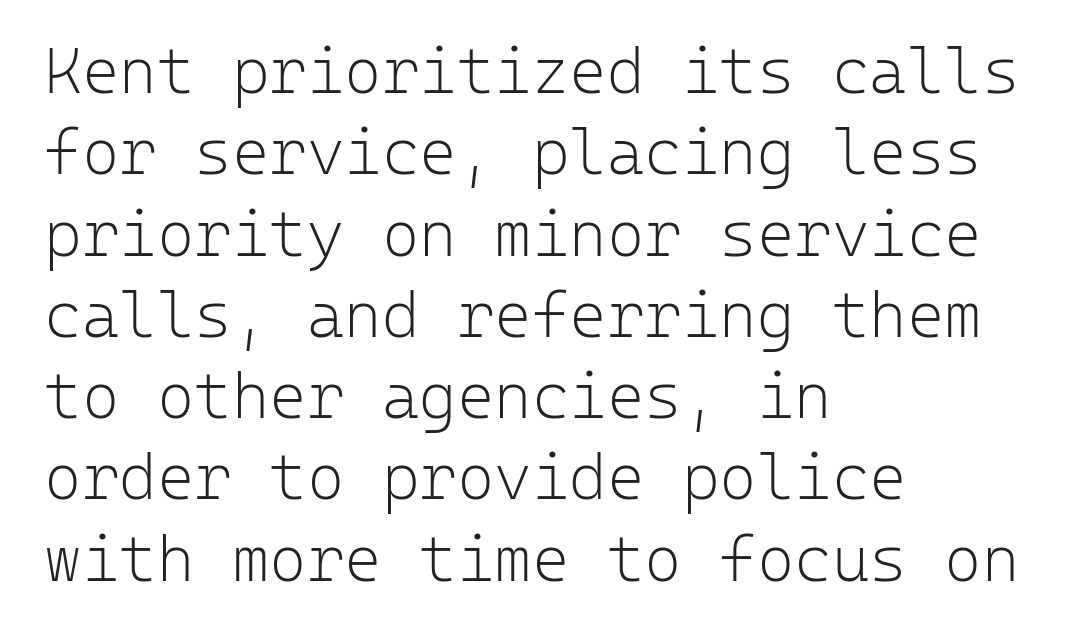
The image shows 64 px light sans-serif type, upright, monospaced; set left-aligned, normal line spacing (1.27x), normal letter spacing, not underlined; low stroke contrast and a medium x-height.
